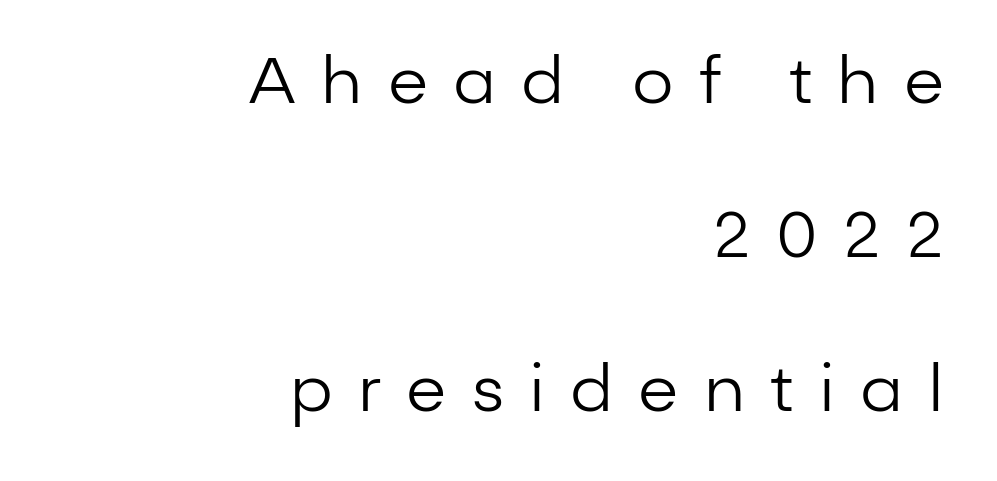
Q: Is the text bold? A: No.
Q: Is the text italic (slanted)? A: No, it is upright.
Q: Is the typeface a serif or a sans-serif typeface? A: Sans-serif.
Q: Is the text underlined? A: No.
Q: How is the paragraph aligned? A: Right-aligned.
Q: Is the spacing between letters normal or unusually wide? A: Unusually wide.
Q: Is the spacing between lines tight, normal or loose? A: Loose.
Q: Width (condensed, normal, or wide)? A: Normal.
Q: Stroke contrast? A: Low.
Q: x-height? A: Medium.
Q: Monospaced? A: No.
